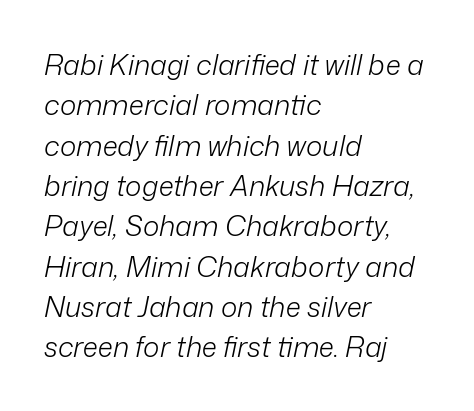
Q: Is the text bold? A: No.
Q: Is the text italic (slanted)? A: Yes, it leans right by about 12 degrees.
Q: Is the text underlined? A: No.
Q: How is the paragraph aligned? A: Left-aligned.
Q: Is the spacing between letters normal or unusually wide? A: Normal.
Q: Is the spacing between lines tight, normal or loose? A: Normal.
Q: Width (condensed, normal, or wide)? A: Normal.
Q: Stroke contrast? A: Low.
Q: x-height? A: Medium.
Q: Monospaced? A: No.
